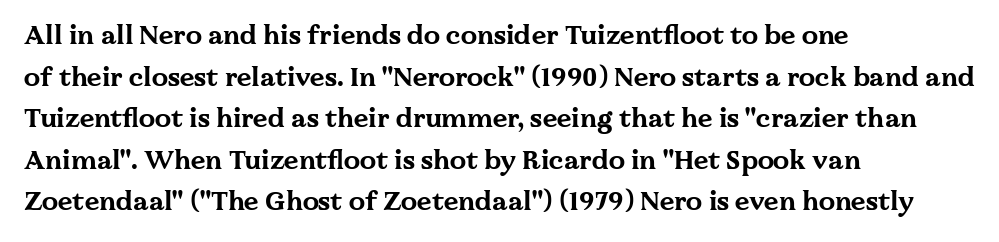
When letters stand straight like this, we call the style roman or upright. Successive baselines arrive at the customary interval. This rendering uses left alignment, leaving the right contour irregular. Notice how thick the strokes are: this is what a full bold looks like.
